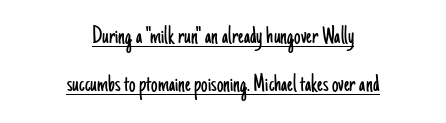
The image shows 26 px text type, upright; set centered, line spacing 1.84x, normal letter spacing, underlined.
